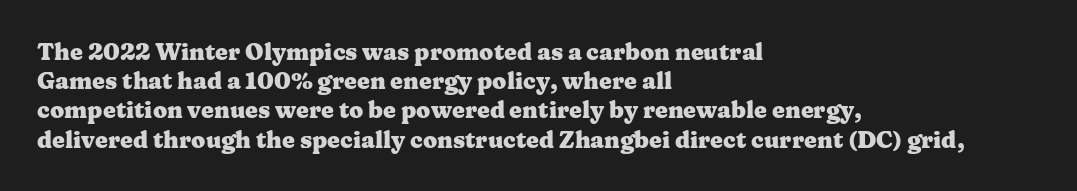
{"italic": "no", "bold": "yes", "underline": "no", "align": "left", "line_spacing": "normal", "line_spacing_ratio": 1.27, "letter_spacing": "normal", "letter_spacing_em": 0.0, "glyph_px": 23}
